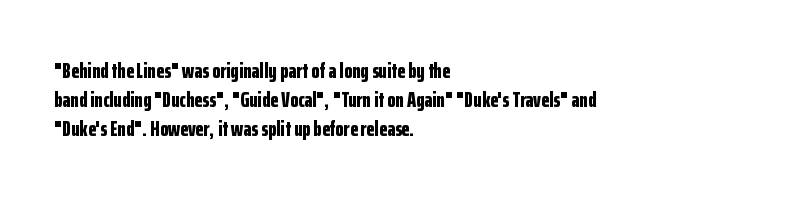
Q: Is the text bold? A: Yes.
Q: Is the text italic (slanted)? A: No, it is upright.
Q: Is the text underlined? A: No.
Q: How is the paragraph aligned? A: Left-aligned.
Q: Is the spacing between letters normal or unusually wide? A: Normal.
Q: Is the spacing between lines tight, normal or loose? A: Normal.
